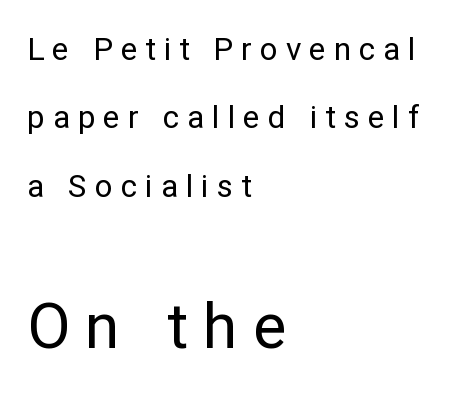
Caption: expanded tracking, letters set apart. This is roman type, the default non-slanted kind. Two sizes are in play, and the larger belongs to the second block. Think of a printed novel: that variable character pitch is what you see here. Is the stroke heavy? The answer is a plain regular-or-lighter.
